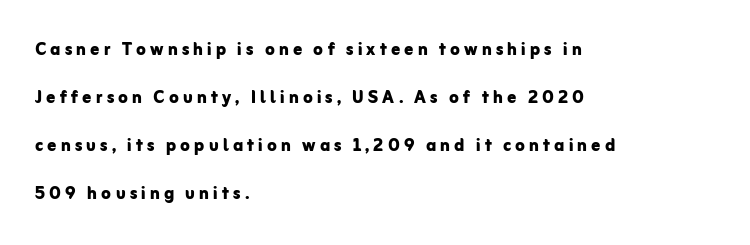
The sample has been set heavy, in full bold. Descenders hang freely into open space. In terms of posture, this sample is upright. Casual observation: everything's shoved over to the left.
